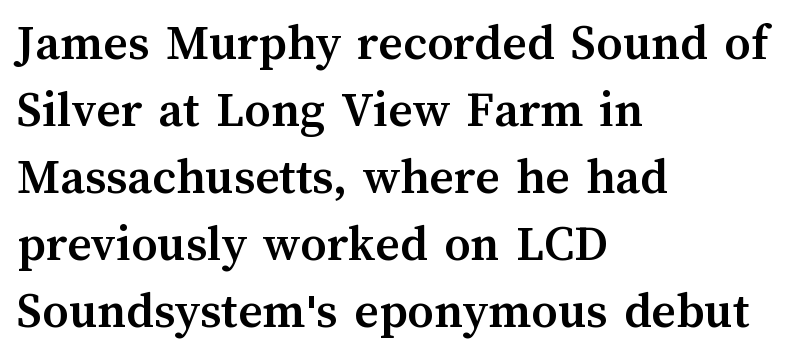
The image shows 52 px semibold type, upright; set left-aligned, normal line spacing (1.29x), normal letter spacing, not underlined; medium stroke contrast and a medium x-height.
